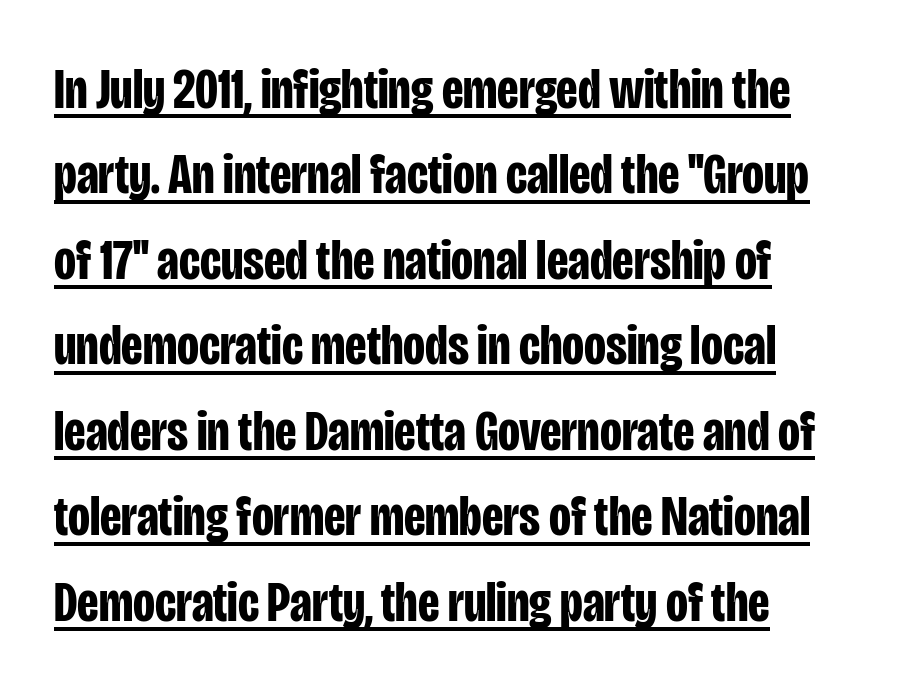
Here the glyphs are tracked normally, forming tight word shapes. Successive baselines arrive at the customary interval. This sample is left-justified, so line endings fall wherever the words run out. These lines are rendered in a variable-pitch font. The glyphs are accompanied by a horizontal stroke just below them.
